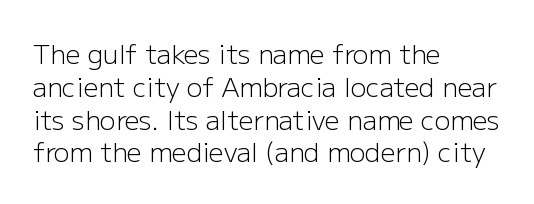
The image shows 26 px text type, upright; set left-aligned, normal line spacing (1.26x), normal letter spacing, not underlined.
